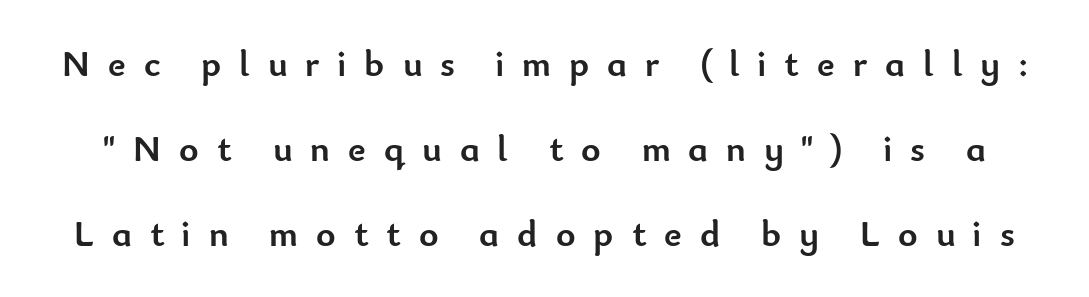
Q: Is the text bold? A: Yes.
Q: Is the text italic (slanted)? A: No, it is upright.
Q: Is the typeface a serif or a sans-serif typeface? A: Sans-serif.
Q: Is the text underlined? A: No.
Q: Is the spacing between letters normal or unusually wide? A: Unusually wide.
Q: Is the spacing between lines tight, normal or loose? A: Loose.
Q: Width (condensed, normal, or wide)? A: Normal.
Q: Stroke contrast? A: Low.
Q: x-height? A: Small.
Q: Monospaced? A: No.
